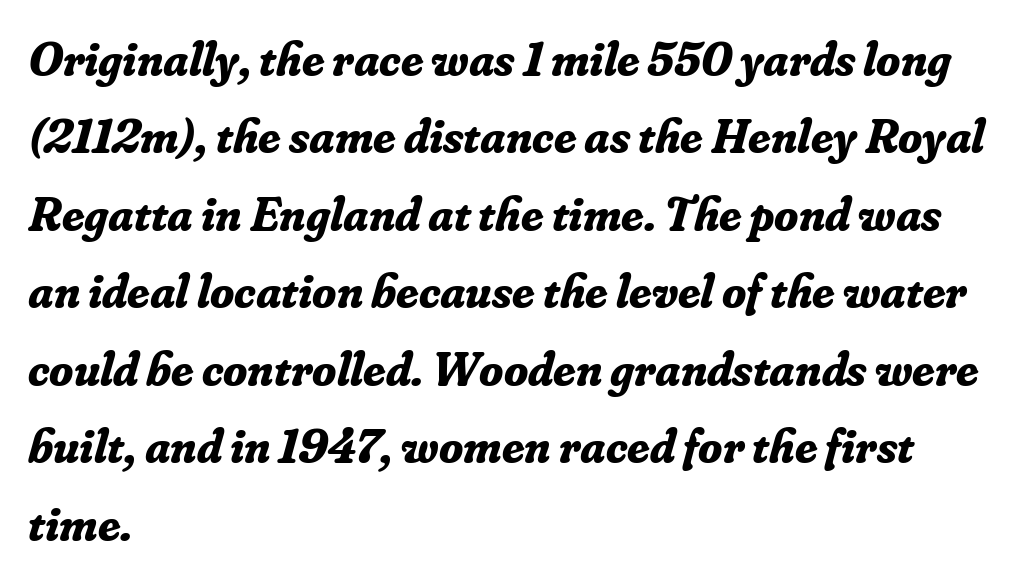
Q: Is the text bold? A: Yes.
Q: Is the text italic (slanted)? A: Yes, it leans right by about 16 degrees.
Q: Is the typeface a serif or a sans-serif typeface? A: Serif.
Q: Is the text underlined? A: No.
Q: How is the paragraph aligned? A: Left-aligned.
Q: Is the spacing between letters normal or unusually wide? A: Normal.
Q: Is the spacing between lines tight, normal or loose? A: Normal.
Q: Width (condensed, normal, or wide)? A: Normal.
Q: Stroke contrast? A: Low.
Q: x-height? A: Small.
Q: Monospaced? A: No.
